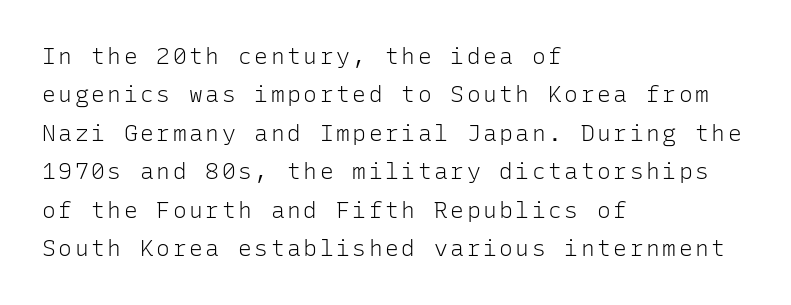
Q: Is the text bold? A: No.
Q: Is the text italic (slanted)? A: No, it is upright.
Q: Is the text underlined? A: No.
Q: How is the paragraph aligned? A: Left-aligned.
Q: Is the spacing between lines tight, normal or loose? A: Normal.
